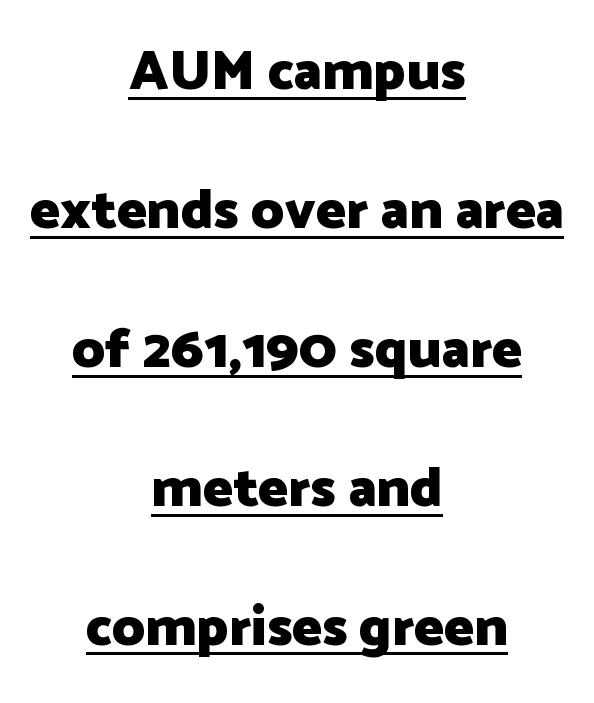
The lettering stays uniformly vertical, giving the passage a roman look. Where is the straight margin? There isn't one; the lines are centered. Letter spacing: default. The letters advance in unequal steps, a hallmark of proportional type. Check where the strokes stop: nothing finishes them off — pure sans.
